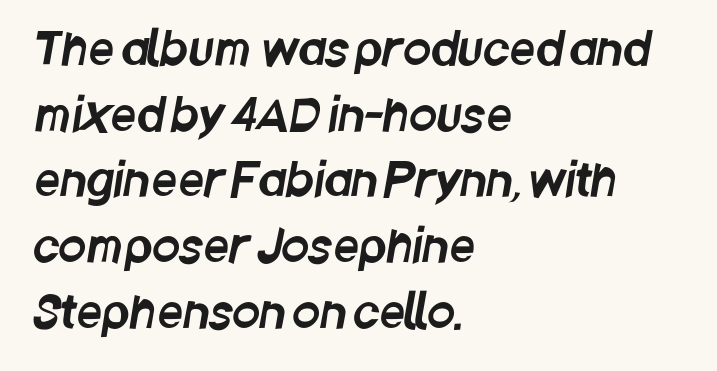
The image shows 45 px condensed sans-serif type; set left-aligned, normal line spacing (1.46x), normal letter spacing, not underlined; low stroke contrast and a large x-height.
